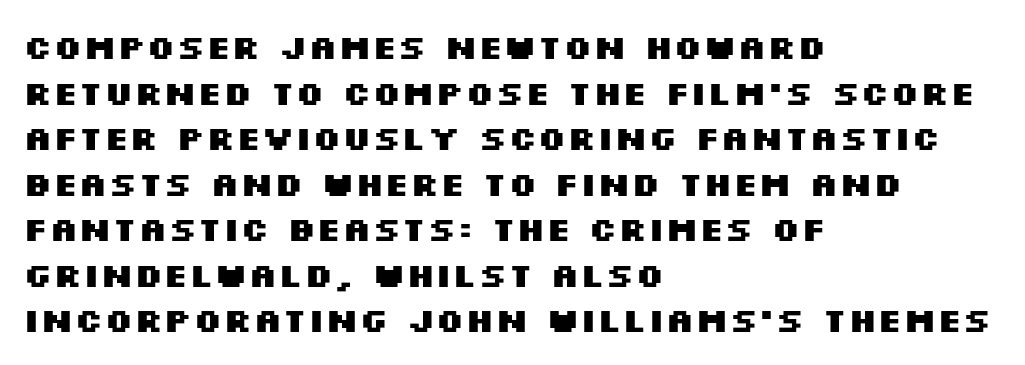
{"serif": "no", "italic": "no", "bold": "yes", "weight": "heavy", "width": "wide", "stroke_contrast": "medium", "x_height": "large", "monospaced": "no", "underline": "no", "align": "left", "line_spacing": "normal", "line_spacing_ratio": 1.34, "letter_spacing": "normal", "letter_spacing_em": 0.0, "glyph_px": 34}
